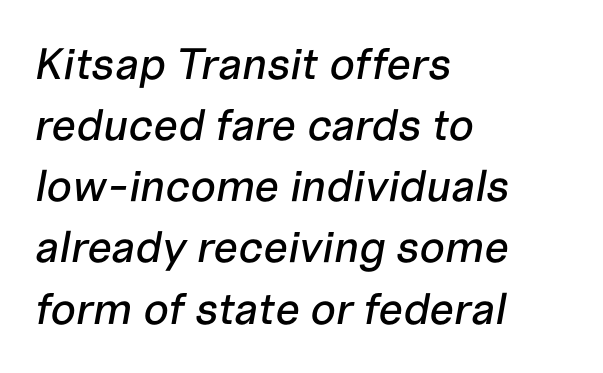
The gap between lines stays unmarked. This sample keeps an unexceptional amount of space between lines. These lines are rendered in a variable-pitch font. Every character sits at an angle, as italics do. Observe the ordinary spacing: letters are neighbours, not strangers. Which margin do the lines hug? The left one — the right edge is uneven.
